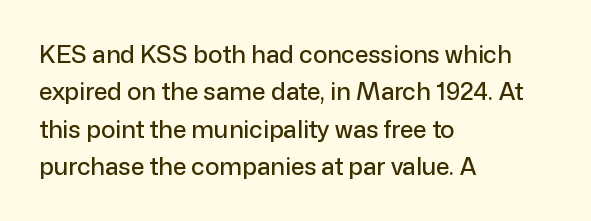
Q: Is the text italic (slanted)? A: No, it is upright.
Q: Is the text underlined? A: No.
Q: How is the paragraph aligned? A: Left-aligned.
Q: Is the spacing between letters normal or unusually wide? A: Normal.
Q: Is the spacing between lines tight, normal or loose? A: Normal.
